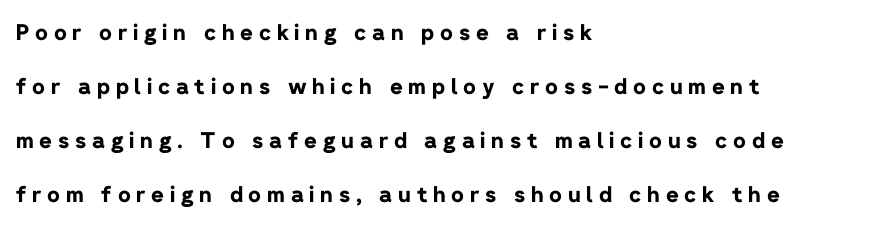
The passage shown is not underscored anywhere. Each glyph is drawn with heavy, bold strokes. Do the letters lean? They stand straight. All the whitespace from short lines collects on the right. There is plenty of visible air inserted between adjacent glyphs.
